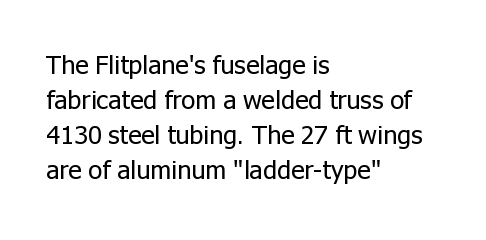
Q: Is the text bold? A: No.
Q: Is the text italic (slanted)? A: No, it is upright.
Q: Is the text underlined? A: No.
Q: How is the paragraph aligned? A: Left-aligned.
Q: Is the spacing between letters normal or unusually wide? A: Normal.
Q: Is the spacing between lines tight, normal or loose? A: Normal.
